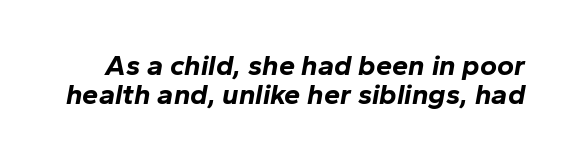
Q: Is the text bold? A: Yes.
Q: Is the text italic (slanted)? A: Yes, it leans right by about 10 degrees.
Q: Is the text underlined? A: No.
Q: Is the spacing between letters normal or unusually wide? A: Normal.
Q: Is the spacing between lines tight, normal or loose? A: Tight.
Q: Width (condensed, normal, or wide)? A: Normal.
Q: Stroke contrast? A: Low.
Q: x-height? A: Medium.
Q: Monospaced? A: No.
